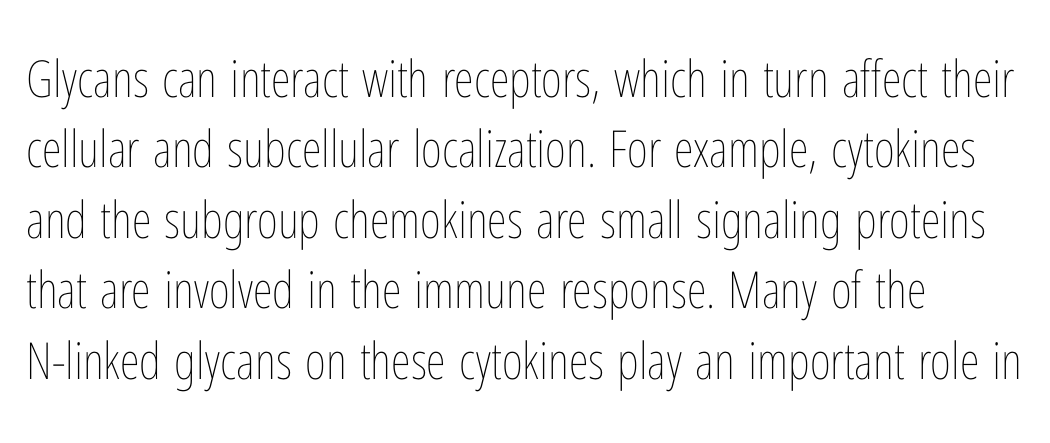
Q: Is the text bold? A: No.
Q: Is the text italic (slanted)? A: No, it is upright.
Q: Is the text underlined? A: No.
Q: Is the spacing between letters normal or unusually wide? A: Normal.
Q: Is the spacing between lines tight, normal or loose? A: Normal.
Q: Width (condensed, normal, or wide)? A: Condensed.
Q: Stroke contrast? A: Low.
Q: x-height? A: Medium.
Q: Monospaced? A: No.
